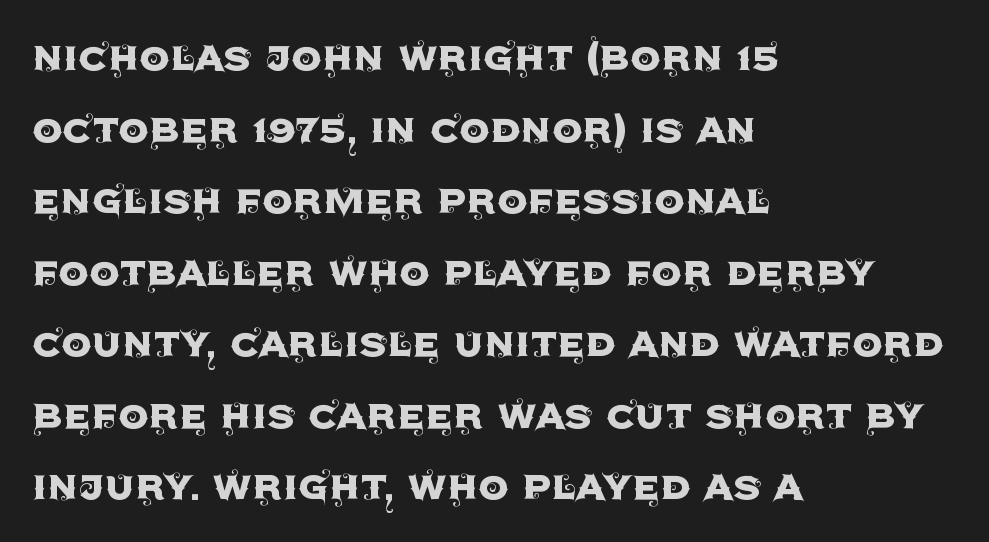
{"serif": "no", "italic": "no", "width": "normal", "x_height": "large", "monospaced": "no", "underline": "no", "align": "left", "line_spacing": "normal", "line_spacing_ratio": 1.49, "letter_spacing": "normal", "letter_spacing_em": 0.0, "glyph_px": 48}
